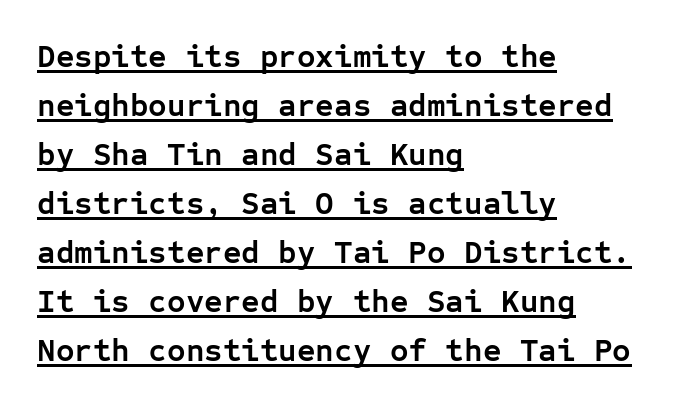
The image shows 32 px semibold sans-serif type, upright, monospaced; set left-aligned, normal line spacing (1.53x), normal letter spacing, underlined; low stroke contrast and a medium x-height.
